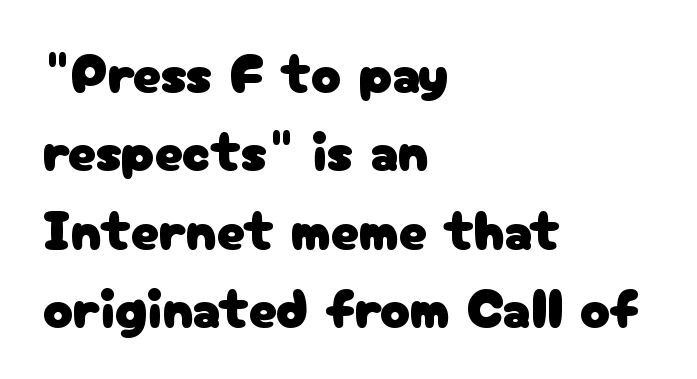
The image shows 56 px sans-serif type, upright; set left-aligned, normal line spacing (1.4x), normal letter spacing, not underlined; low stroke contrast and a medium x-height.
